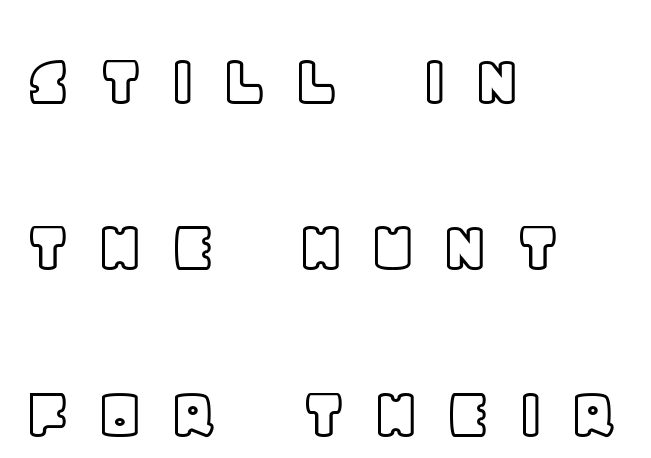
If you drew a ruler down the left edge, every line would touch it. Airy leading. Quick note: not italic, upright. This sample has the flowing, uneven cadence of proportional lettering. Lines of text with bare space underneath.
